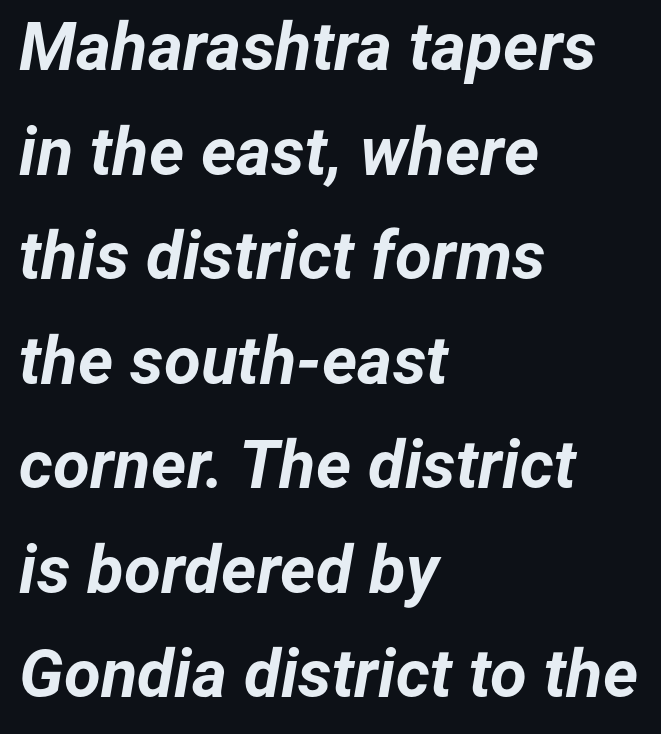
Q: Is the text bold? A: Yes.
Q: Is the text italic (slanted)? A: Yes, it leans right by about 12 degrees.
Q: Is the text underlined? A: No.
Q: How is the paragraph aligned? A: Left-aligned.
Q: Is the spacing between letters normal or unusually wide? A: Normal.
Q: Is the spacing between lines tight, normal or loose? A: Normal.
Q: Width (condensed, normal, or wide)? A: Normal.
Q: Stroke contrast? A: Low.
Q: x-height? A: Medium.
Q: Monospaced? A: No.
